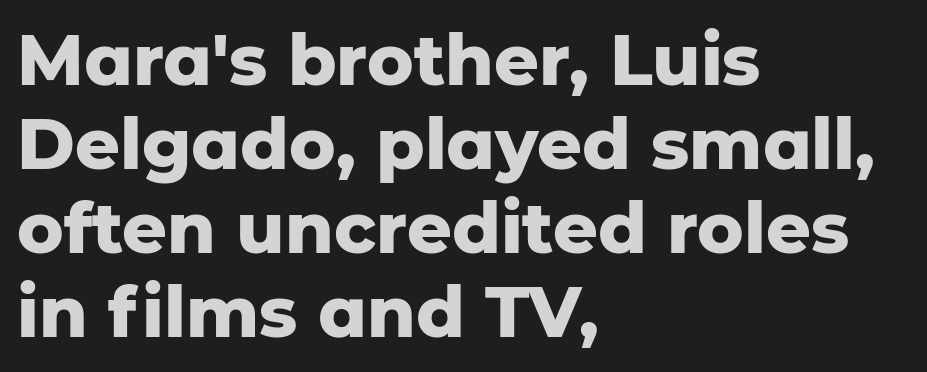
{"serif": "no", "italic": "no", "bold": "yes", "weight": "heavy", "width": "normal", "stroke_contrast": "low", "x_height": "medium", "monospaced": "no", "underline": "no", "align": "left", "line_spacing_ratio": 1.2, "letter_spacing": "normal", "letter_spacing_em": 0.0, "glyph_px": 70}
